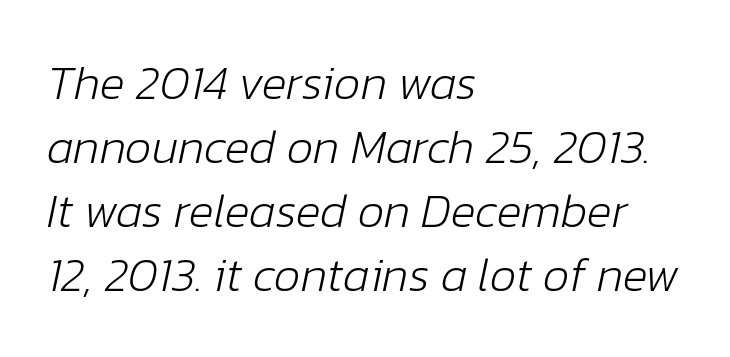
{"italic": "yes", "lean": "right", "slant_degrees": 12, "bold": "no", "weight": "light", "width": "normal", "stroke_contrast": "low", "x_height": "medium", "monospaced": "no", "underline": "no", "align": "left", "line_spacing": "normal", "line_spacing_ratio": 1.36, "letter_spacing": "normal", "letter_spacing_em": 0.0, "glyph_px": 47}
